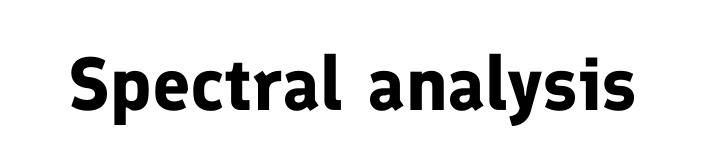
Q: Is the text bold? A: Yes.
Q: Is the text italic (slanted)? A: No, it is upright.
Q: Is the typeface a serif or a sans-serif typeface? A: Sans-serif.
Q: Is the text underlined? A: No.
Q: Is the spacing between letters normal or unusually wide? A: Normal.
Q: Width (condensed, normal, or wide)? A: Normal.
Q: Stroke contrast? A: Low.
Q: x-height? A: Medium.
Q: Monospaced? A: No.
